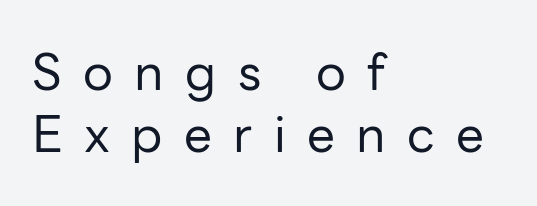
The typeface chosen for these lines omits serifs. The passage shown is not bold in any degree. Note the varied advance widths — an 'i' is clearly narrower than an 'm'. Tracking here is generous; glyphs stand well apart from one another.
